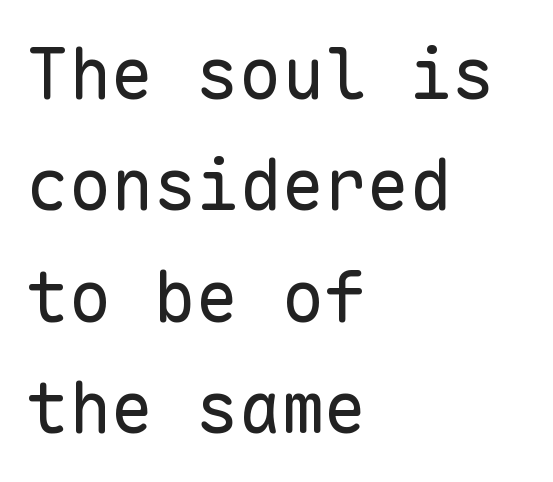
The image shows 71 px regular-weight sans-serif type, upright, monospaced; set left-aligned, normal line spacing (1.57x), normal letter spacing, not underlined; low stroke contrast and a medium x-height.
